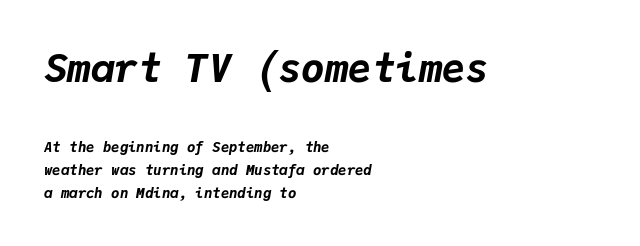
{"italic": "yes", "lean": "right", "slant_degrees": 9, "bold": "yes", "weight": "bold", "width": "normal", "stroke_contrast": "low", "x_height": "medium", "monospaced": "yes", "underline": "no", "align": "left", "line_spacing": "normal", "line_spacing_ratio": 1.62, "letter_spacing": "normal", "letter_spacing_em": 0.0, "larger_block": "first", "size_ratio": 2.79, "glyph_px": 39}
